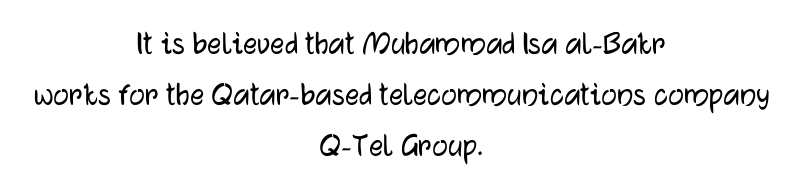
Q: Is the text italic (slanted)? A: No, it is upright.
Q: Is the typeface a serif or a sans-serif typeface? A: Sans-serif.
Q: Is the text underlined? A: No.
Q: How is the paragraph aligned? A: Centered.
Q: Is the spacing between letters normal or unusually wide? A: Normal.
Q: Is the spacing between lines tight, normal or loose? A: Normal.
Q: Width (condensed, normal, or wide)? A: Normal.
Q: Stroke contrast? A: Low.
Q: x-height? A: Medium.
Q: Monospaced? A: No.
